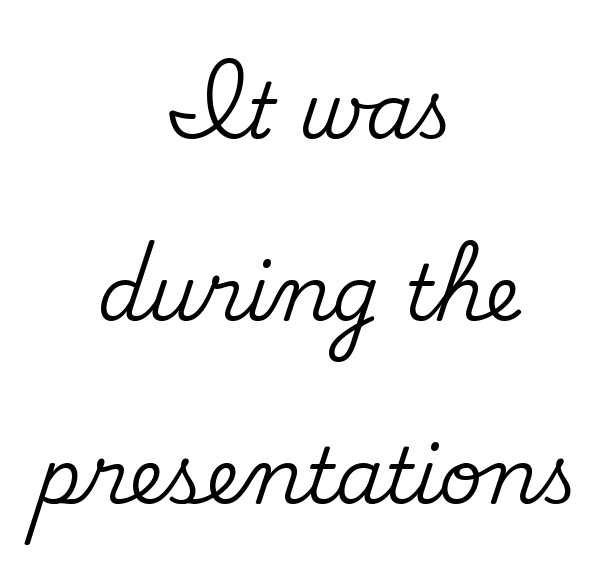
The image shows 77 px text type; set centered, loose line spacing (2.37x), normal letter spacing, not underlined; medium stroke contrast and a small x-height.
